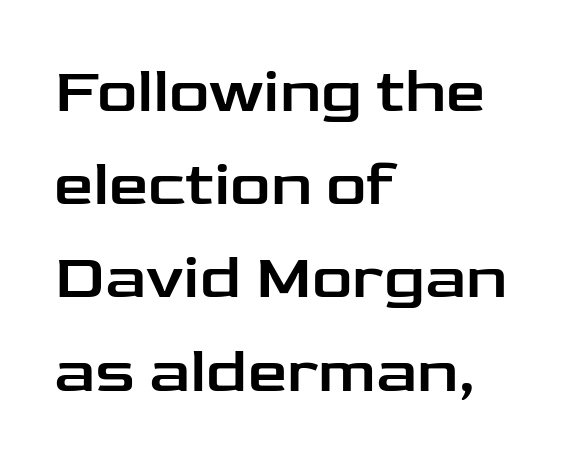
This sample has the flowing, uneven cadence of proportional lettering. This rendering features lettering with no underline. The rendering uses a moderate line-height, typical for paragraphs. Does the copy run flush right? No — it runs flush left. In terms of letterform style, serifs are entirely absent.
